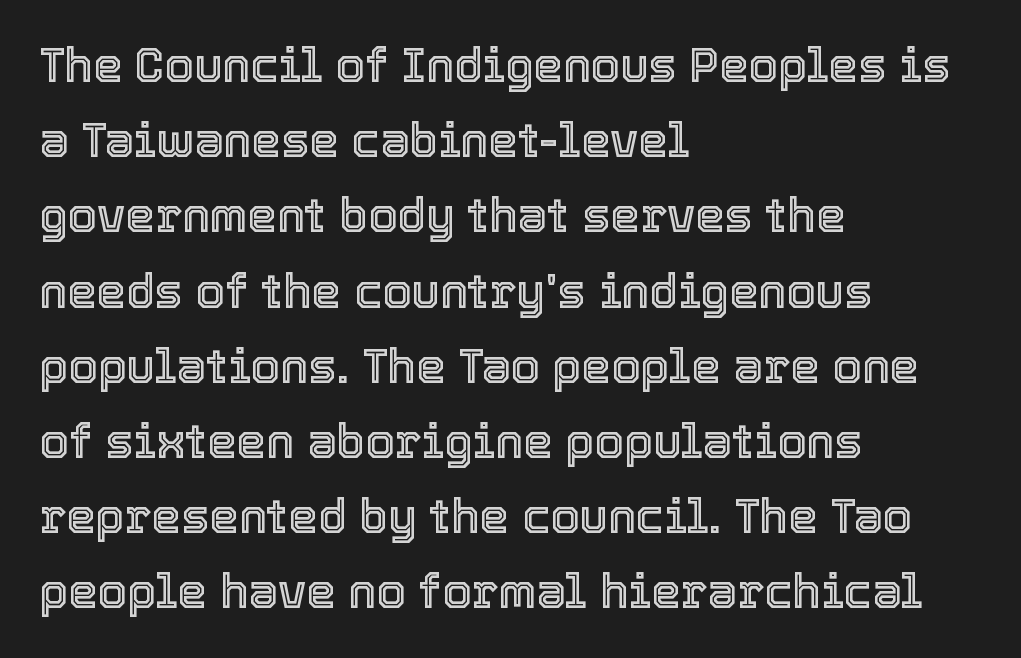
{"italic": "no", "width": "normal", "x_height": "medium", "monospaced": "no", "underline": "no", "align": "left", "line_spacing": "normal", "line_spacing_ratio": 1.6, "letter_spacing": "normal", "letter_spacing_em": 0.0, "glyph_px": 47}
